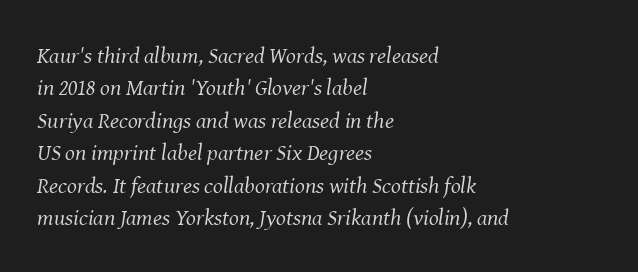
{"italic": "yes", "lean": "right", "slant_degrees": 8, "bold": "no", "underline": "no", "align": "left", "line_spacing": "normal", "line_spacing_ratio": 1.41, "letter_spacing": "normal", "letter_spacing_em": 0.0, "glyph_px": 23}
